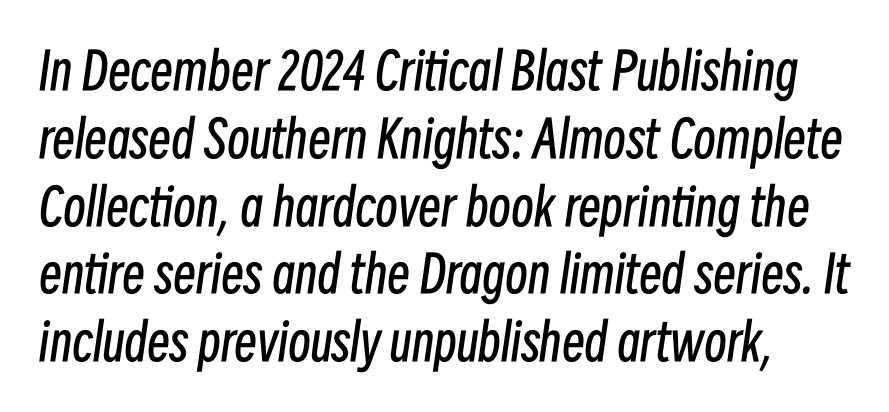
Each stroke keeps to a modest, everyday thickness or less. The gaps between neighbouring characters are ordinary and unremarkable. Each letter keeps its own natural width here, so spacing adapts to shape. Descenders are the only things crossing below the line. Line spacing here is normal. Tall strokes in this sample are angled rather than plumb.
